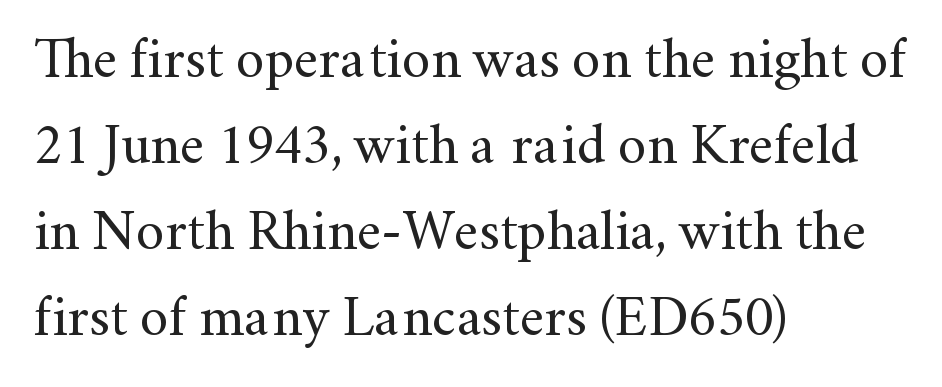
The image shows 57 px regular-weight serif type, upright; set left-aligned, normal line spacing (1.51x), normal letter spacing, not underlined; medium stroke contrast and a small x-height.
